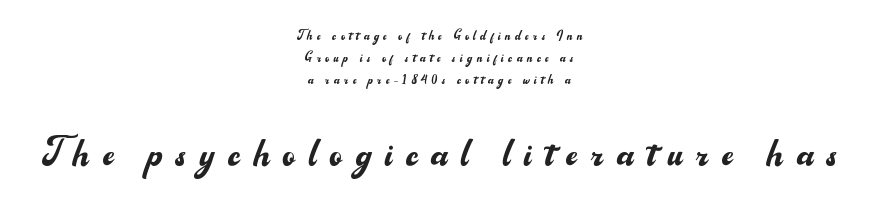
The words here are not underlined. The letters carry no serifs — their stems end cleanly without finishing strokes. This sample uses expanded letter spacing, leaving extra air between glyphs. The face used here is proportionally spaced, like ordinary book or web type. If you squint, the bottom block still reads clearly — it's the larger of the two. Letters have the restrained weight of plain body copy at most.
